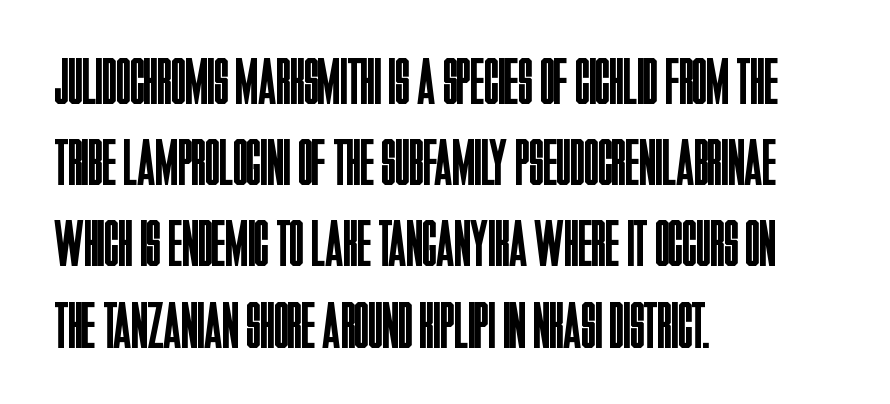
Q: Is the text bold? A: No.
Q: Is the text italic (slanted)? A: No, it is upright.
Q: Is the typeface a serif or a sans-serif typeface? A: Sans-serif.
Q: Is the text underlined? A: No.
Q: How is the paragraph aligned? A: Left-aligned.
Q: Is the spacing between letters normal or unusually wide? A: Normal.
Q: Width (condensed, normal, or wide)? A: Condensed.
Q: Stroke contrast? A: Low.
Q: x-height? A: Large.
Q: Monospaced? A: No.
